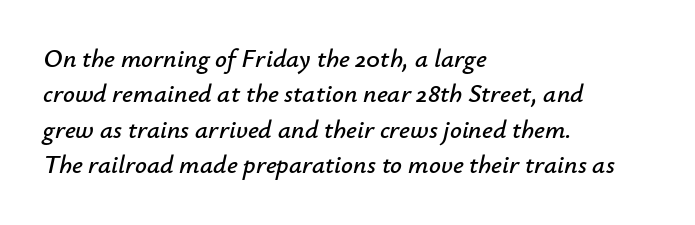
Q: Is the text italic (slanted)? A: Yes, it leans right by about 12 degrees.
Q: Is the text underlined? A: No.
Q: How is the paragraph aligned? A: Left-aligned.
Q: Is the spacing between letters normal or unusually wide? A: Normal.
Q: Is the spacing between lines tight, normal or loose? A: Normal.
